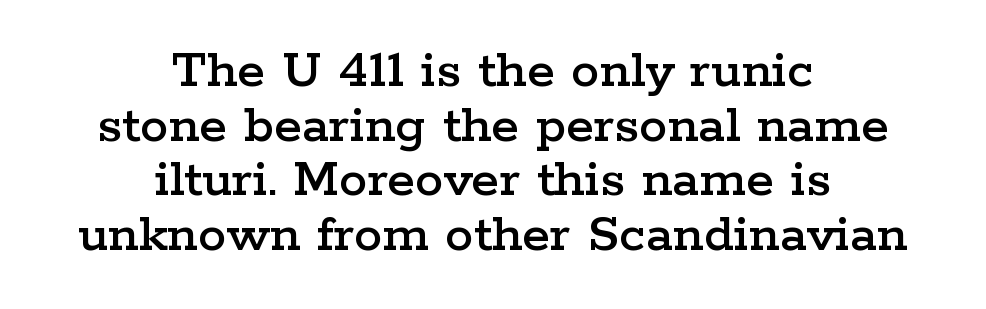
The image shows 57 px wide serif type, upright; set centered, tight line spacing (0.96x), normal letter spacing, not underlined; low stroke contrast and a medium x-height.
